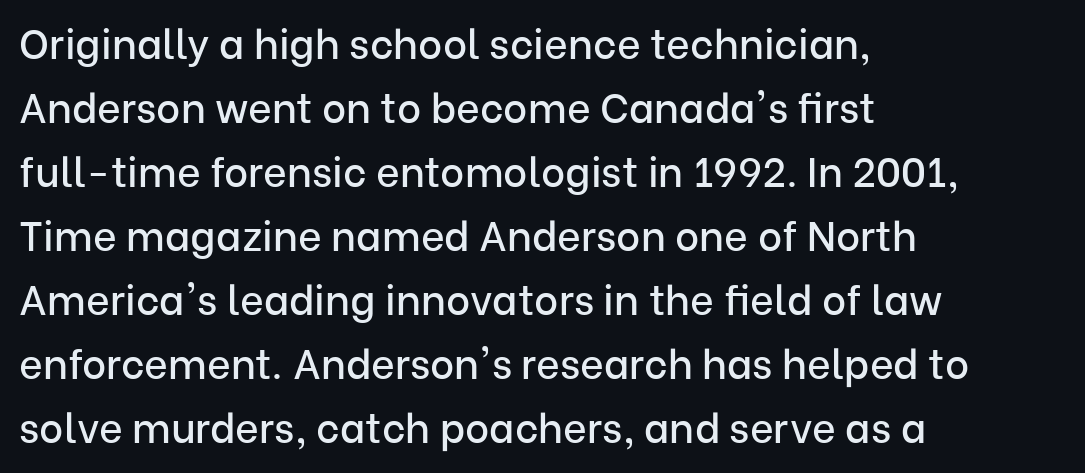
The image shows 41 px sans-serif type, upright; set left-aligned, normal line spacing (1.56x), normal letter spacing, not underlined; low stroke contrast and a medium x-height.
